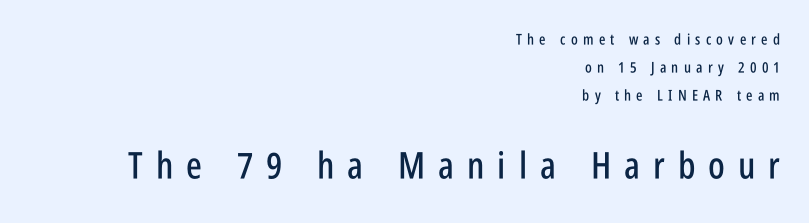
Q: Is the text italic (slanted)? A: No, it is upright.
Q: Is the typeface a serif or a sans-serif typeface? A: Sans-serif.
Q: Is the text underlined? A: No.
Q: How is the paragraph aligned? A: Right-aligned.
Q: Is the spacing between letters normal or unusually wide? A: Unusually wide.
Q: Which block of text is set in a larger size, the first (top) or the second (bottom)? A: The second (bottom) one.
Q: Width (condensed, normal, or wide)? A: Condensed.
Q: Stroke contrast? A: Low.
Q: x-height? A: Large.
Q: Monospaced? A: No.
